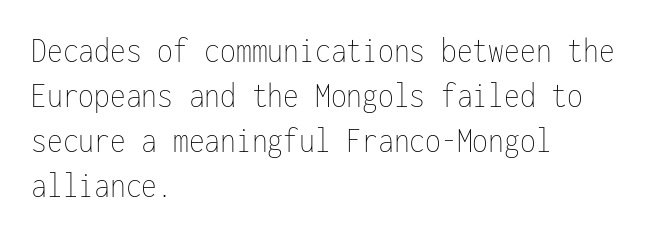
Vertical spacing — default. These lines are rendered in a fixed-pitch font. This sample uses plain, unmodified letter spacing. Reading down the block, your eye returns to a fixed left position each line. Ascenders rise straight up at ninety degrees.
